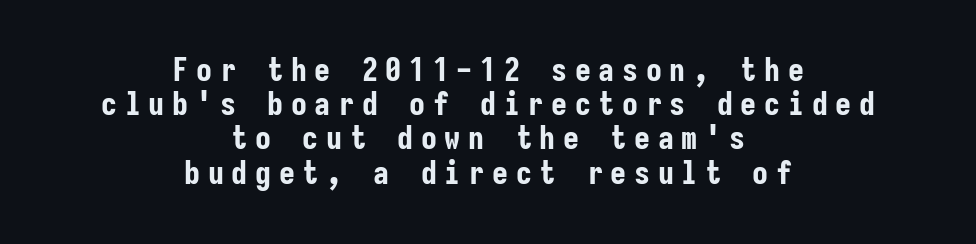
{"serif": "no", "italic": "no", "bold": "yes", "weight": "bold", "width": "condensed", "stroke_contrast": "low", "x_height": "medium", "monospaced": "yes", "underline": "no", "align": "center", "line_spacing": "tight", "line_spacing_ratio": 1.07, "letter_spacing": "wide", "letter_spacing_em": 0.24, "glyph_px": 32}
